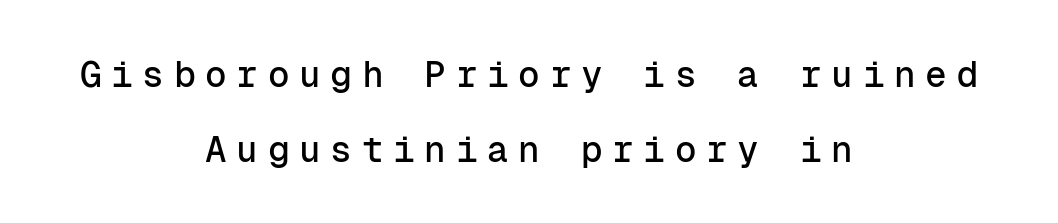
The letters are spread apart with noticeably loose tracking. The face used here is monospaced, like something from a code editor. The line-height multiplier appears high, well above default. Letterform terminals end flat and unadorned throughout the passage. Nope, not italic — everything's standing straight.
